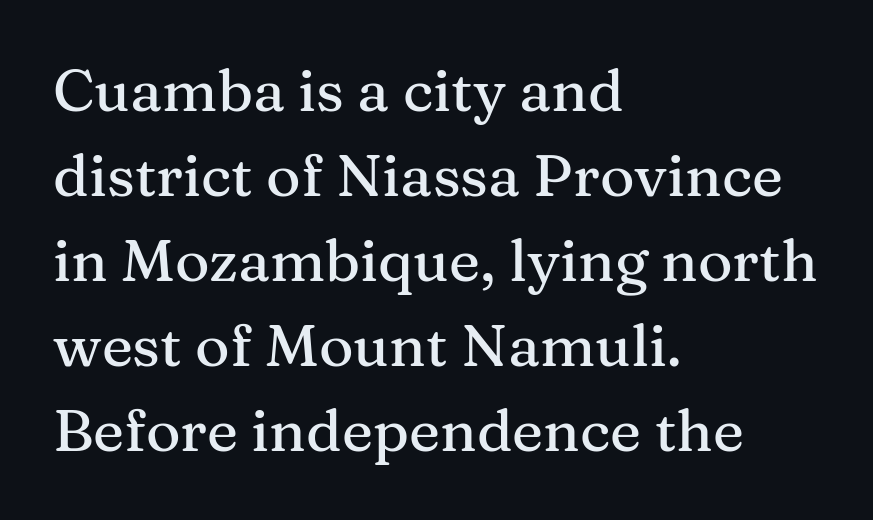
The image shows 59 px serif type, upright; set left-aligned, normal line spacing (1.44x), normal letter spacing, not underlined; medium stroke contrast and a medium x-height.
